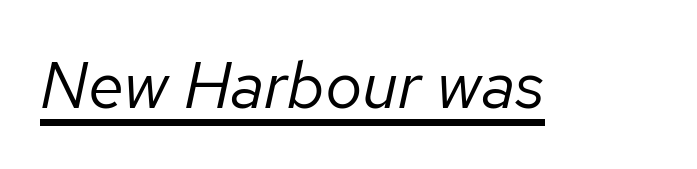
The image shows 66 px regular-weight type, italic (leaning right); set normal letter spacing, underlined; low stroke contrast and a medium x-height.
